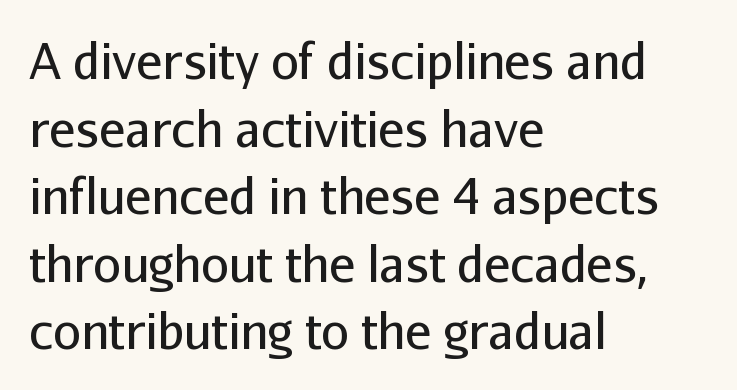
Q: Is the text bold? A: No.
Q: Is the text italic (slanted)? A: No, it is upright.
Q: Is the typeface a serif or a sans-serif typeface? A: Sans-serif.
Q: Is the text underlined? A: No.
Q: How is the paragraph aligned? A: Left-aligned.
Q: Is the spacing between letters normal or unusually wide? A: Normal.
Q: Is the spacing between lines tight, normal or loose? A: Normal.
Q: Width (condensed, normal, or wide)? A: Normal.
Q: Stroke contrast? A: Low.
Q: x-height? A: Medium.
Q: Monospaced? A: No.
